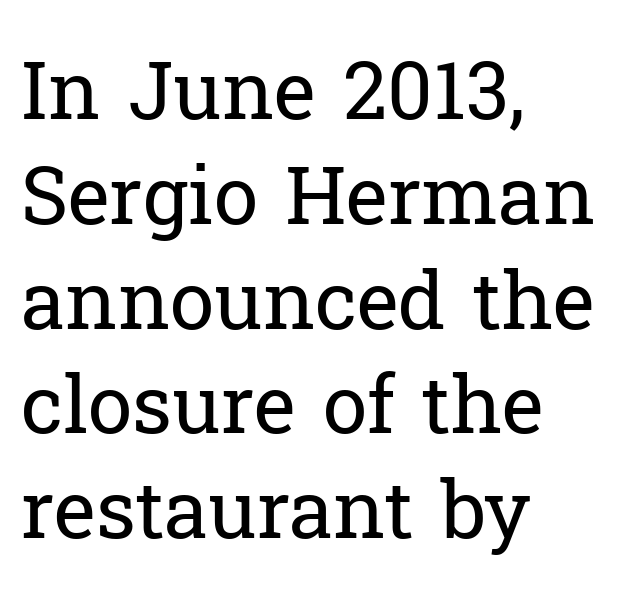
Q: Is the text bold? A: No.
Q: Is the text italic (slanted)? A: No, it is upright.
Q: Is the typeface a serif or a sans-serif typeface? A: Serif.
Q: Is the text underlined? A: No.
Q: How is the paragraph aligned? A: Left-aligned.
Q: Is the spacing between letters normal or unusually wide? A: Normal.
Q: Is the spacing between lines tight, normal or loose? A: Normal.
Q: Width (condensed, normal, or wide)? A: Normal.
Q: Stroke contrast? A: Low.
Q: x-height? A: Medium.
Q: Monospaced? A: No.
